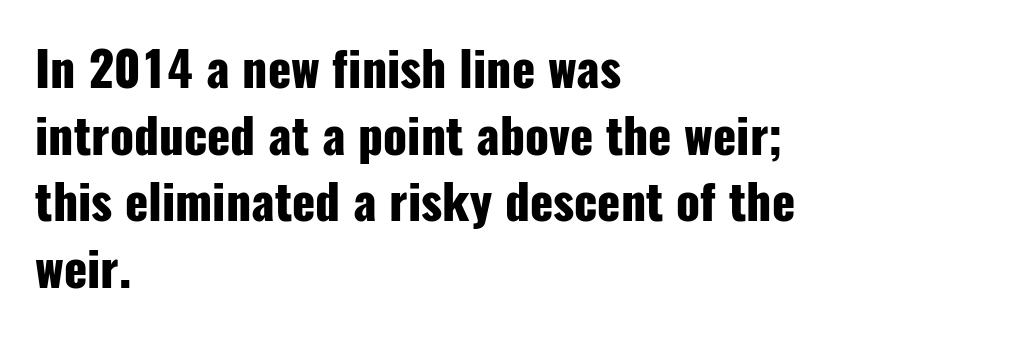
Caption: standard tracking, unaltered. Proportional: the letters do not fall into vertical columns. Stroke terminals: plain, sans-serif. Regarding leading, the lines here are spaced in the standard way.
